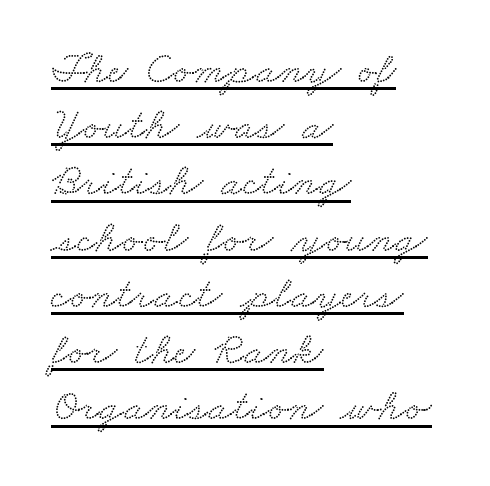
{"serif": "yes", "width": "wide", "stroke_contrast": "low", "x_height": "small", "monospaced": "no", "underline": "yes", "align": "left", "line_spacing": "normal", "line_spacing_ratio": 1.25, "letter_spacing": "normal", "letter_spacing_em": 0.0, "glyph_px": 45}
